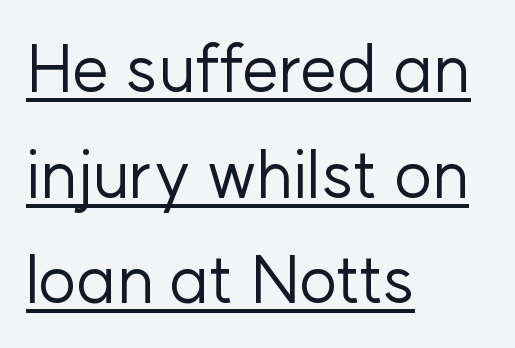
The image shows 66 px regular-weight sans-serif type, upright; set left-aligned, normal line spacing (1.6x), normal letter spacing, underlined; low stroke contrast and a medium x-height.
